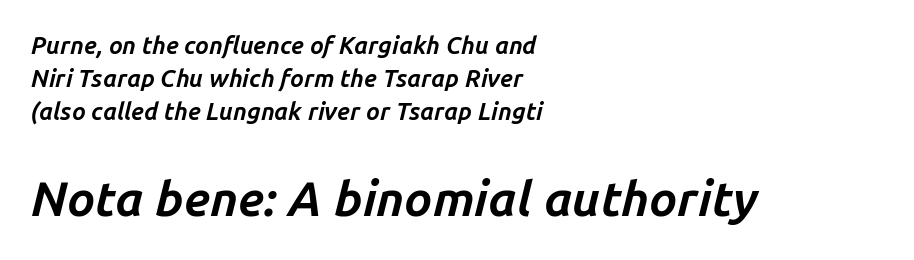
The image shows 49 px bold type, italic (leaning right); set left-aligned, normal line spacing (1.37x), normal letter spacing, not underlined; the second (bottom) block is 2.04x larger; low stroke contrast and a medium x-height.
